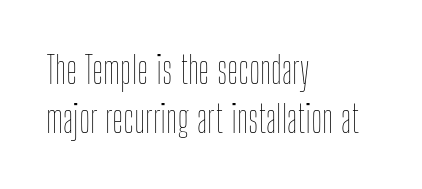
The image shows 38 px thin, condensed type, upright; set left-aligned, normal line spacing (1.3x), normal letter spacing, not underlined; low stroke contrast and a medium x-height.
